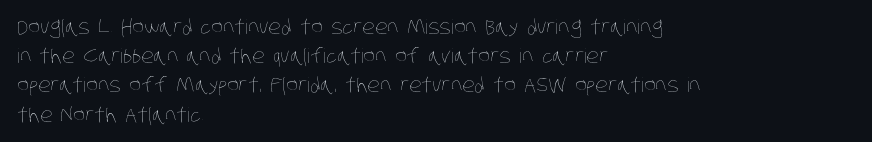
{"bold": "no", "underline": "no", "align": "left", "line_spacing": "normal", "line_spacing_ratio": 1.46, "letter_spacing": "normal", "letter_spacing_em": 0.0, "glyph_px": 20}
